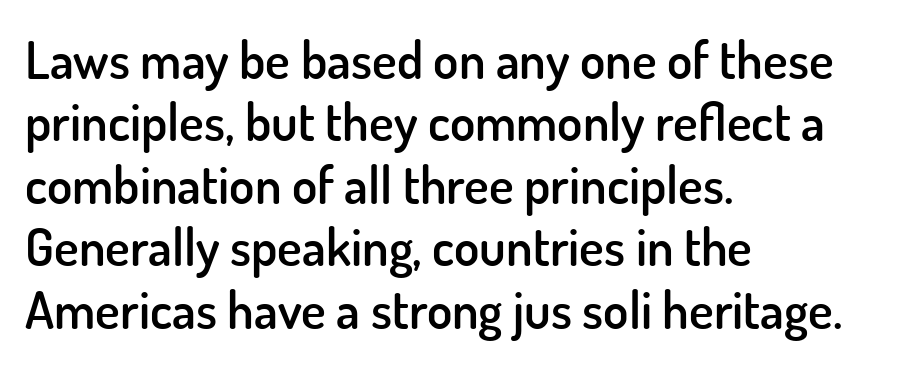
The image shows 52 px semibold sans-serif type, upright; set left-aligned, line spacing 1.2x, normal letter spacing, not underlined; low stroke contrast and a small x-height.
